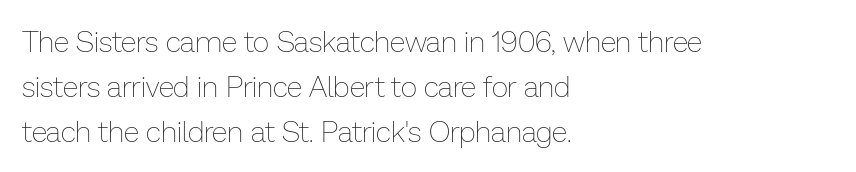
The letterforms sit shoulder to shoulder at normal distance. Check under the words: just untouched page. The designer left line spacing at the default. Caption: multi-line text, flush left, ragged right. Weight class: somewhere from thin through regular. This is roman type, the default non-slanted kind.
